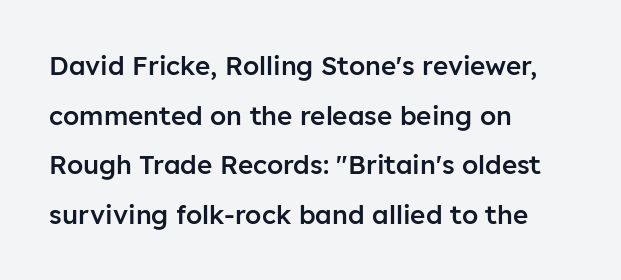
{"italic": "no", "bold": "semi", "underline": "no", "align": "left", "line_spacing": "loose", "line_spacing_ratio": 1.91, "letter_spacing": "normal", "letter_spacing_em": 0.0, "glyph_px": 26}
